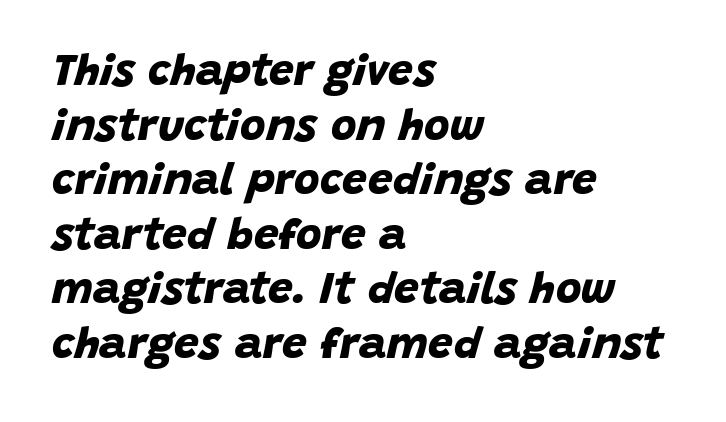
{"serif": "no", "bold": "yes", "weight": "bold", "width": "normal", "stroke_contrast": "low", "x_height": "large", "monospaced": "no", "underline": "no", "align": "left", "line_spacing_ratio": 1.24, "letter_spacing": "normal", "letter_spacing_em": 0.0, "glyph_px": 44}
